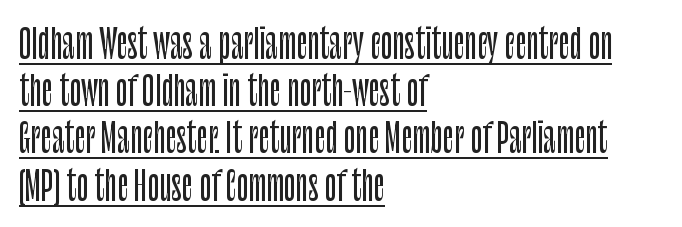
Q: Is the text italic (slanted)? A: No, it is upright.
Q: Is the typeface a serif or a sans-serif typeface? A: Sans-serif.
Q: Is the text underlined? A: Yes.
Q: How is the paragraph aligned? A: Left-aligned.
Q: Is the spacing between letters normal or unusually wide? A: Normal.
Q: Width (condensed, normal, or wide)? A: Condensed.
Q: Stroke contrast? A: Low.
Q: x-height? A: Large.
Q: Monospaced? A: No.
